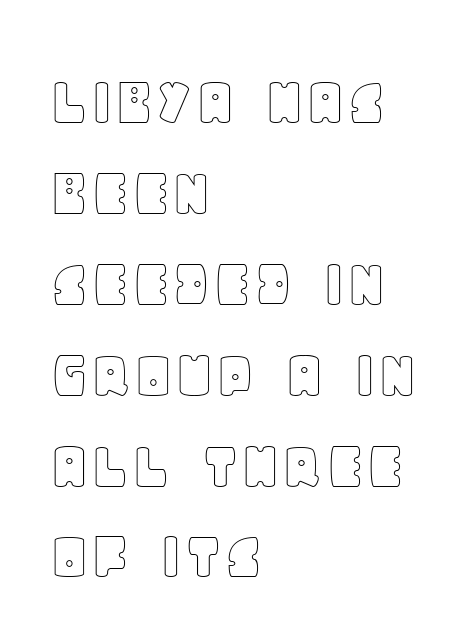
These lines stack with their left ends in a neat column. Tracking here is standard; glyphs follow each other at the usual distance. The rendering uses natural spacing where letterforms have individual widths. The typography opts for an upright posture over an oblique one.
